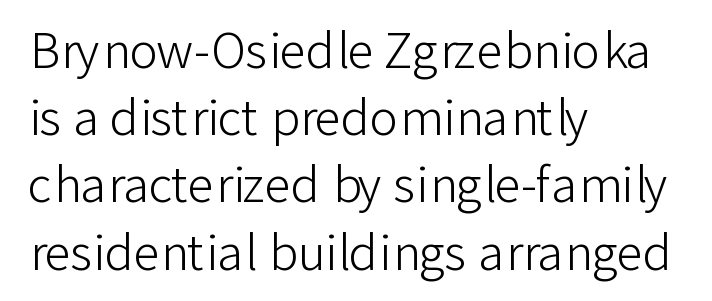
Stroke mass is kept to a normal reading level or below. The passage shown is typed in a proportional face where columns would drift. The strip under each line holds only bare page. This is roman type, the default non-slanted kind.
